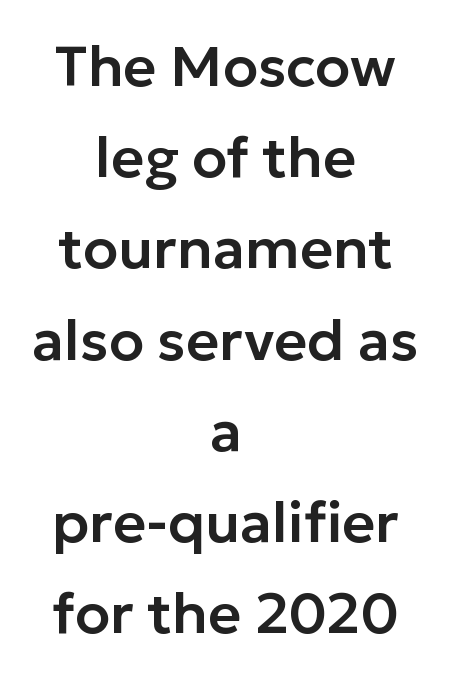
The image shows 57 px sans-serif type, upright; set centered, normal line spacing (1.6x), normal letter spacing, not underlined; low stroke contrast and a medium x-height.
